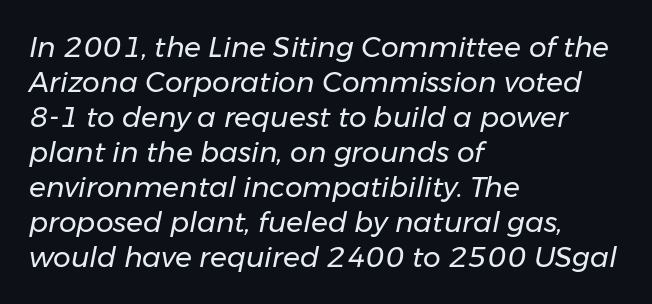
Q: Is the text bold? A: No.
Q: Is the text italic (slanted)? A: Yes, it leans right by about 11 degrees.
Q: Is the text underlined? A: No.
Q: How is the paragraph aligned? A: Left-aligned.
Q: Is the spacing between letters normal or unusually wide? A: Normal.
Q: Is the spacing between lines tight, normal or loose? A: Normal.
Q: Width (condensed, normal, or wide)? A: Normal.
Q: Stroke contrast? A: Low.
Q: x-height? A: Medium.
Q: Monospaced? A: No.
